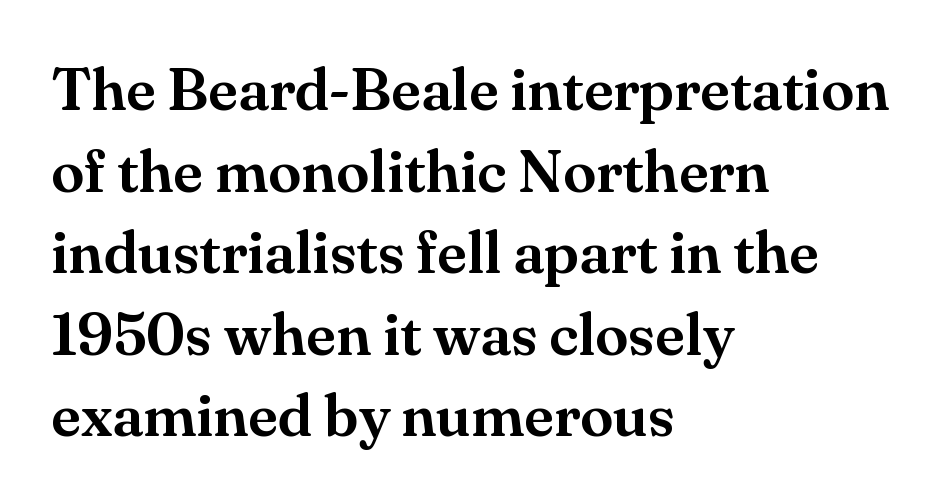
The image shows 60 px serif type, upright; set left-aligned, normal line spacing (1.36x), normal letter spacing, not underlined; medium stroke contrast and a small x-height.
